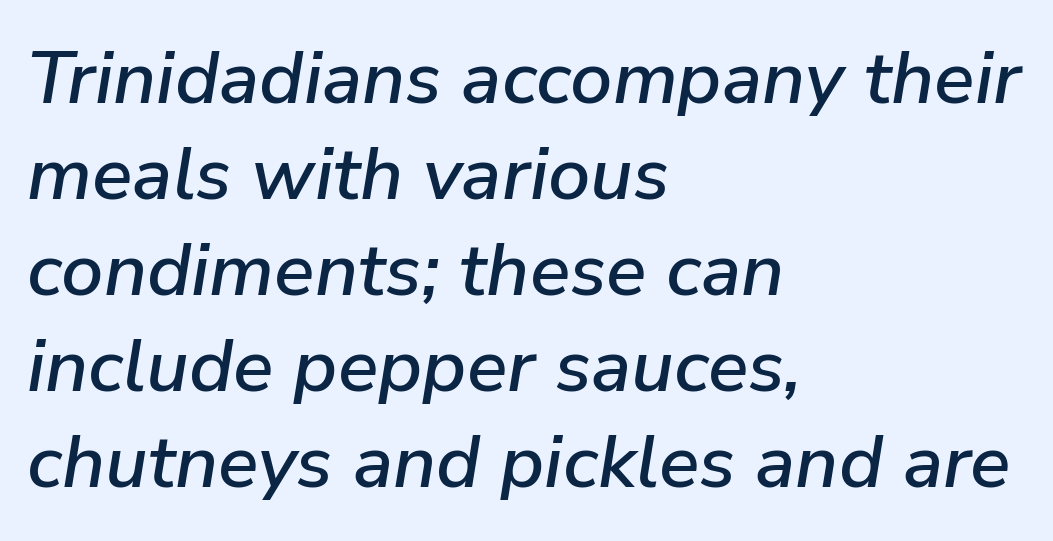
The image shows 75 px text type, italic (leaning right); set left-aligned, normal line spacing (1.28x), normal letter spacing, not underlined; low stroke contrast and a medium x-height.
